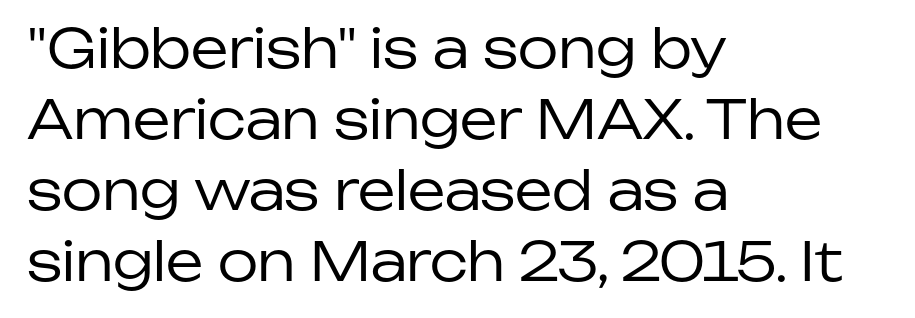
The image shows 53 px regular-weight sans-serif type, upright; set left-aligned, normal line spacing (1.34x), normal letter spacing, not underlined; low stroke contrast and a medium x-height.
